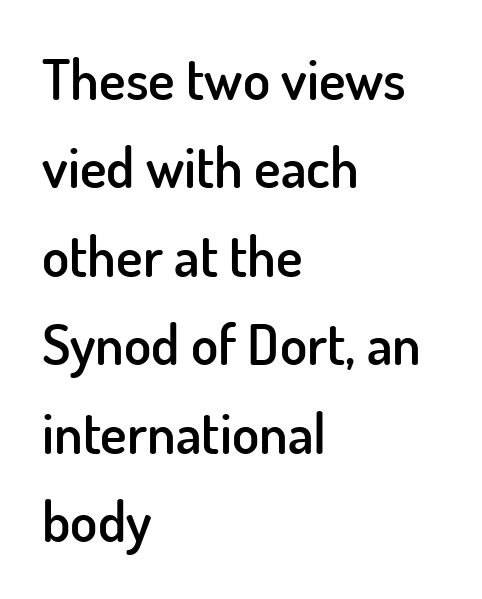
You could not count columns in this text — the font is proportionally spaced. Tall strokes in this sample are plumb rather than angled. In terms of letterspacing, this is plain default setting. The setting favours the left margin, as ordinary paragraphs usually do. Slightly chunky letters — semibold, I'd say, not full bold. Nobody drew a line under any word here.
